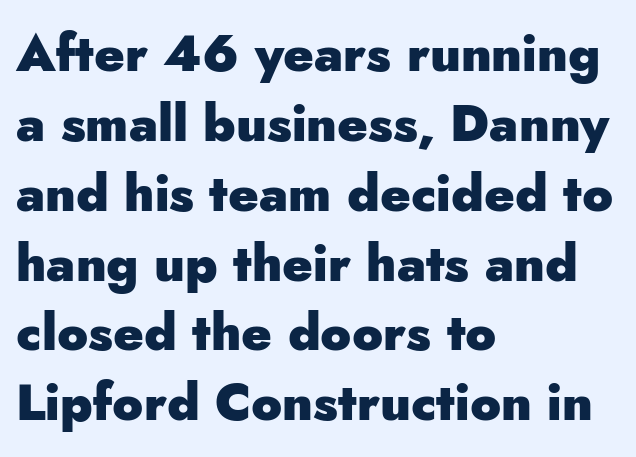
Q: Is the text bold? A: Yes.
Q: Is the text italic (slanted)? A: No, it is upright.
Q: Is the typeface a serif or a sans-serif typeface? A: Sans-serif.
Q: Is the text underlined? A: No.
Q: How is the paragraph aligned? A: Left-aligned.
Q: Is the spacing between letters normal or unusually wide? A: Normal.
Q: Is the spacing between lines tight, normal or loose? A: Normal.
Q: Width (condensed, normal, or wide)? A: Normal.
Q: Stroke contrast? A: Low.
Q: x-height? A: Small.
Q: Monospaced? A: No.
